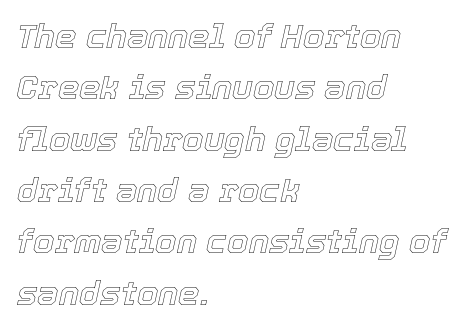
Q: Is the text italic (slanted)? A: Yes, it leans right by about 12 degrees.
Q: Is the text underlined? A: No.
Q: How is the paragraph aligned? A: Left-aligned.
Q: Is the spacing between letters normal or unusually wide? A: Normal.
Q: Is the spacing between lines tight, normal or loose? A: Normal.
Q: Width (condensed, normal, or wide)? A: Normal.
Q: x-height? A: Medium.
Q: Monospaced? A: No.
